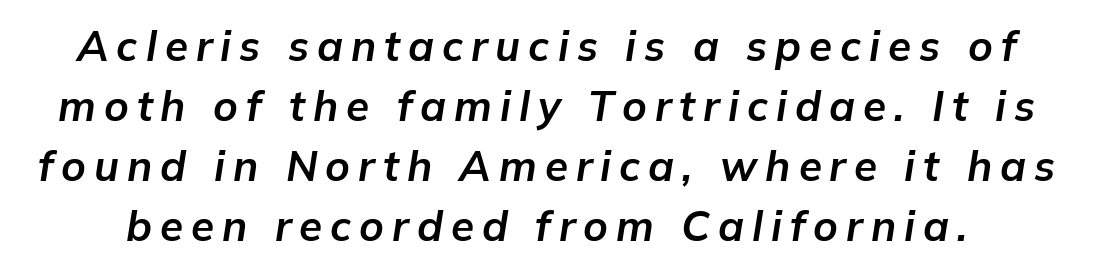
Q: Is the text bold? A: Yes.
Q: Is the text italic (slanted)? A: Yes, it leans right by about 9 degrees.
Q: Is the text underlined? A: No.
Q: Is the spacing between lines tight, normal or loose? A: Normal.
Q: Width (condensed, normal, or wide)? A: Normal.
Q: Stroke contrast? A: Low.
Q: x-height? A: Medium.
Q: Monospaced? A: No.
